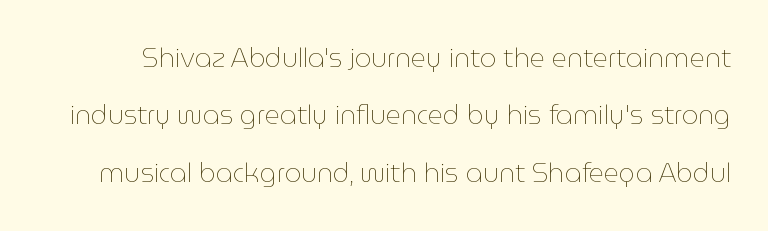
Q: Is the text bold? A: No.
Q: Is the text italic (slanted)? A: No, it is upright.
Q: Is the text underlined? A: No.
Q: Is the spacing between letters normal or unusually wide? A: Normal.
Q: Is the spacing between lines tight, normal or loose? A: Loose.
